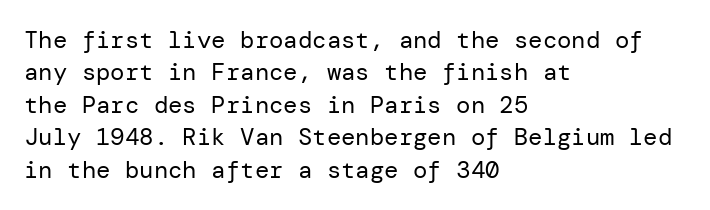
The image shows 24 px text type, upright; set left-aligned, normal line spacing (1.35x), normal letter spacing, not underlined.
